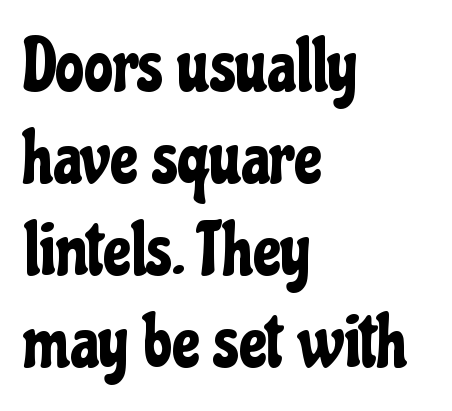
Q: Is the text italic (slanted)? A: No, it is upright.
Q: Is the typeface a serif or a sans-serif typeface? A: Sans-serif.
Q: Is the text underlined? A: No.
Q: How is the paragraph aligned? A: Left-aligned.
Q: Is the spacing between letters normal or unusually wide? A: Normal.
Q: Is the spacing between lines tight, normal or loose? A: Normal.
Q: Width (condensed, normal, or wide)? A: Condensed.
Q: Stroke contrast? A: Low.
Q: x-height? A: Medium.
Q: Monospaced? A: No.
